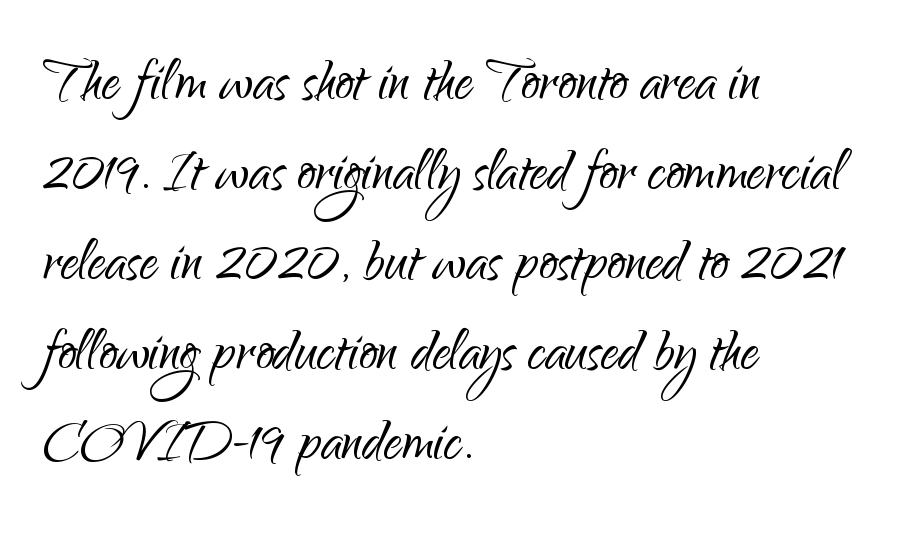
Looks like regular typesetting: each glyph gets only the width it needs. The string is rendered with underlining switched off. The letterforms sit at book weight or below.
